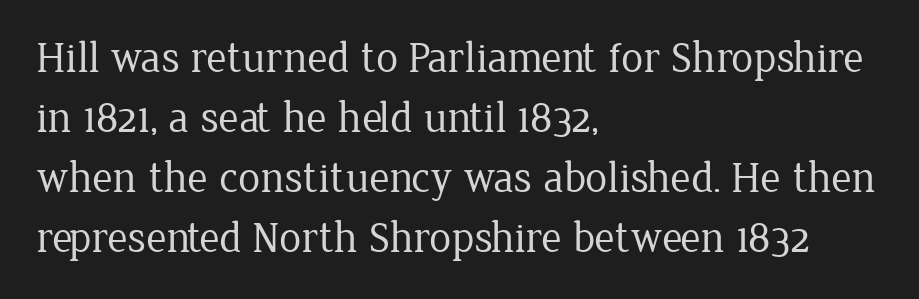
The image shows 44 px regular-weight serif type, upright; set left-aligned, normal line spacing (1.36x), normal letter spacing, not underlined; low stroke contrast and a medium x-height.
